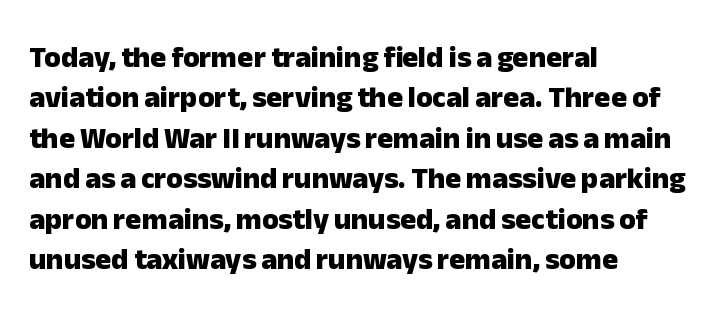
{"serif": "no", "italic": "no", "bold": "yes", "weight": "heavy", "width": "normal", "stroke_contrast": "low", "x_height": "medium", "monospaced": "no", "underline": "no", "align": "left", "line_spacing": "normal", "line_spacing_ratio": 1.35, "letter_spacing": "normal", "letter_spacing_em": 0.0, "glyph_px": 30}
